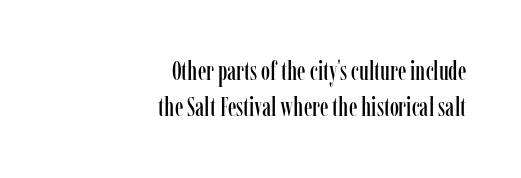
Notice how the stems are strictly vertical — no italics here. Caption: multi-line text, flush right, ragged left. Standard letterfit; no display-style spreading of the glyphs. Nobody drew a line under any word here. Notice how descenders clear the ascenders below comfortably — that's standard leading.
